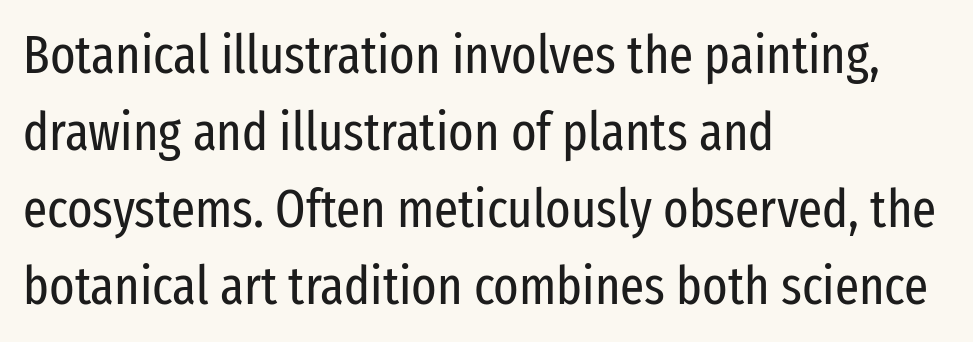
Q: Is the text bold? A: No.
Q: Is the text italic (slanted)? A: No, it is upright.
Q: Is the typeface a serif or a sans-serif typeface? A: Sans-serif.
Q: Is the text underlined? A: No.
Q: How is the paragraph aligned? A: Left-aligned.
Q: Is the spacing between letters normal or unusually wide? A: Normal.
Q: Is the spacing between lines tight, normal or loose? A: Normal.
Q: Width (condensed, normal, or wide)? A: Condensed.
Q: Stroke contrast? A: Low.
Q: x-height? A: Medium.
Q: Monospaced? A: No.
